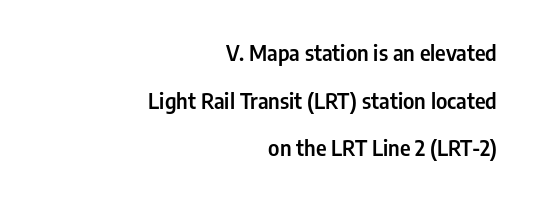
{"italic": "no", "underline": "no", "align": "right", "line_spacing": "loose", "line_spacing_ratio": 2.27, "letter_spacing": "normal", "letter_spacing_em": 0.0, "glyph_px": 21}
